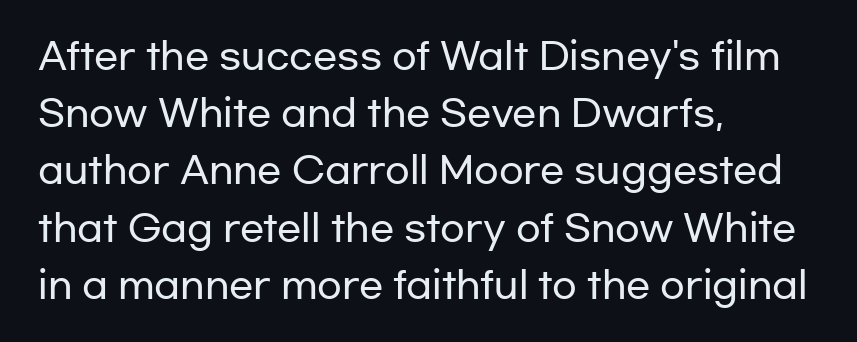
The image shows 36 px wide sans-serif type, upright; set left-aligned, normal line spacing (1.59x), normal letter spacing, not underlined; low stroke contrast and a medium x-height.
